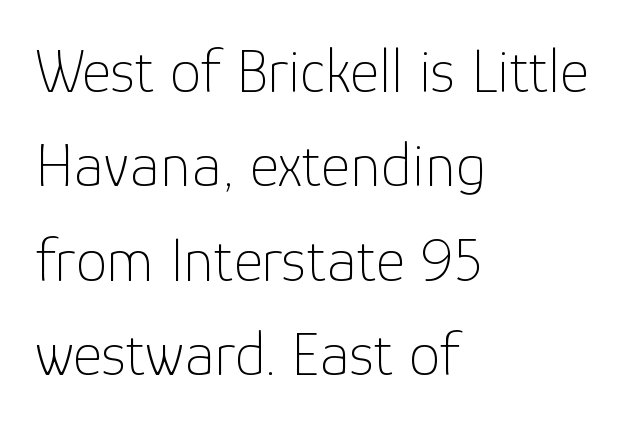
{"serif": "no", "italic": "no", "bold": "no", "weight": "thin", "width": "normal", "stroke_contrast": "low", "x_height": "medium", "monospaced": "no", "underline": "no", "align": "left", "line_spacing": "normal", "line_spacing_ratio": 1.5, "letter_spacing": "normal", "letter_spacing_em": 0.0, "glyph_px": 63}
